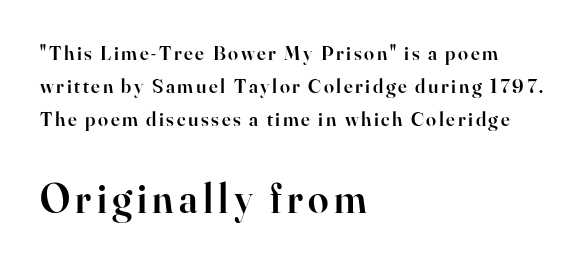
The image shows 41 px semibold serif type, upright; set left-aligned, normal line spacing (1.65x), not underlined; the second (bottom) block is 2.05x larger; high stroke contrast and a small x-height.
